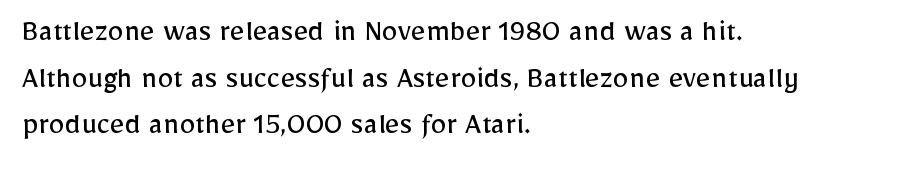
Q: Is the text bold? A: No.
Q: Is the text italic (slanted)? A: No, it is upright.
Q: Is the typeface a serif or a sans-serif typeface? A: Sans-serif.
Q: Is the text underlined? A: No.
Q: How is the paragraph aligned? A: Left-aligned.
Q: Is the spacing between letters normal or unusually wide? A: Normal.
Q: Is the spacing between lines tight, normal or loose? A: Normal.
Q: Width (condensed, normal, or wide)? A: Normal.
Q: Stroke contrast? A: Low.
Q: x-height? A: Medium.
Q: Monospaced? A: No.
